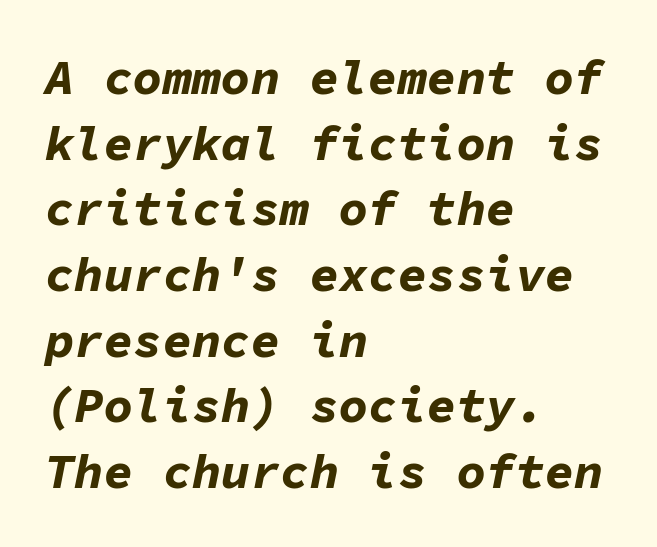
{"italic": "yes", "lean": "right", "slant_degrees": 11, "bold": "yes", "weight": "bold", "width": "normal", "stroke_contrast": "low", "x_height": "medium", "monospaced": "yes", "underline": "no", "align": "left", "line_spacing": "normal", "line_spacing_ratio": 1.34, "letter_spacing": "normal", "letter_spacing_em": 0.0, "glyph_px": 49}
